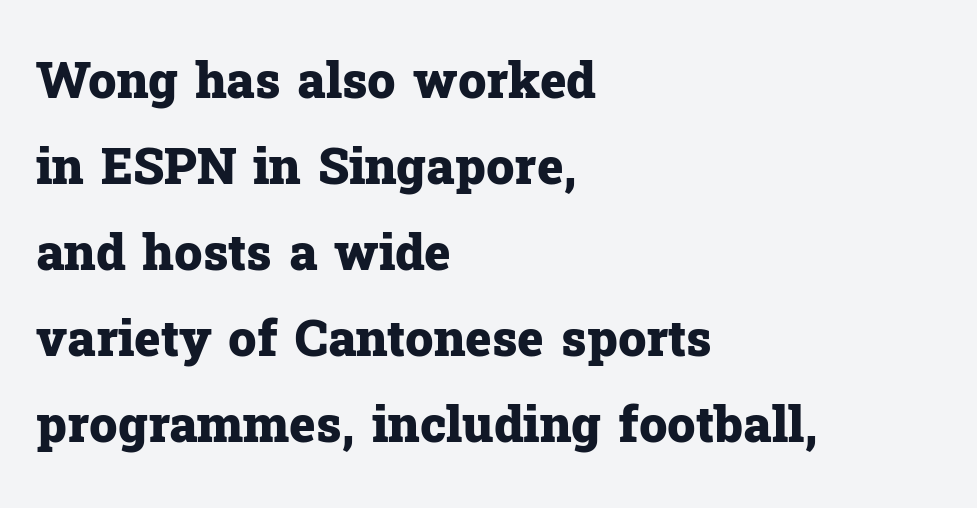
{"serif": "yes", "italic": "no", "bold": "yes", "weight": "heavy", "width": "normal", "stroke_contrast": "low", "x_height": "medium", "monospaced": "no", "underline": "no", "align": "left", "line_spacing_ratio": 1.72, "letter_spacing": "normal", "letter_spacing_em": 0.0, "glyph_px": 50}
